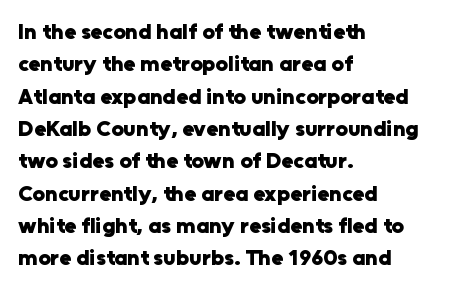
This block has exactly the height ordinary leading produces. A roman cut, with each character standing at attention. Typesetter's note: full bold, strokes at maximum text heaviness. The rendering anchors every line to the left-hand side.
